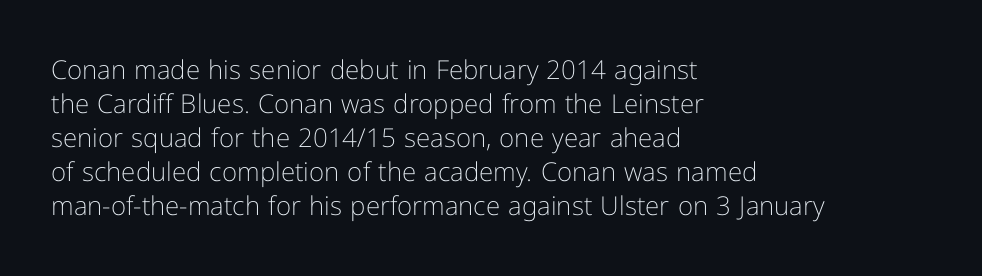
Q: Is the text bold? A: No.
Q: Is the text italic (slanted)? A: No, it is upright.
Q: Is the text underlined? A: No.
Q: How is the paragraph aligned? A: Left-aligned.
Q: Is the spacing between letters normal or unusually wide? A: Normal.
Q: Is the spacing between lines tight, normal or loose? A: Normal.
